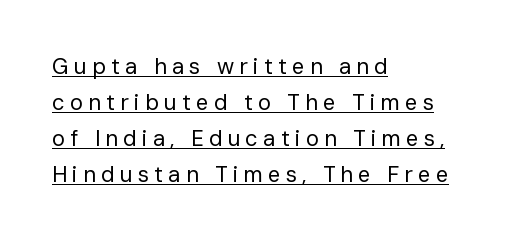
Q: Is the text bold? A: No.
Q: Is the text italic (slanted)? A: No, it is upright.
Q: Is the text underlined? A: Yes.
Q: How is the paragraph aligned? A: Left-aligned.
Q: Is the spacing between letters normal or unusually wide? A: Unusually wide.
Q: Is the spacing between lines tight, normal or loose? A: Normal.
